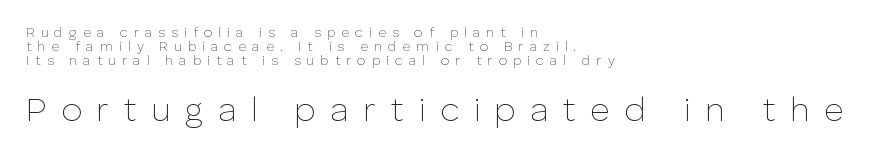
Q: Is the text bold? A: No.
Q: Is the text italic (slanted)? A: No, it is upright.
Q: Is the typeface a serif or a sans-serif typeface? A: Sans-serif.
Q: Is the text underlined? A: No.
Q: How is the paragraph aligned? A: Left-aligned.
Q: Is the spacing between letters normal or unusually wide? A: Unusually wide.
Q: Is the spacing between lines tight, normal or loose? A: Tight.
Q: Which block of text is set in a larger size, the first (top) or the second (bottom)? A: The second (bottom) one.
Q: Width (condensed, normal, or wide)? A: Normal.
Q: Stroke contrast? A: Low.
Q: x-height? A: Medium.
Q: Monospaced? A: No.
